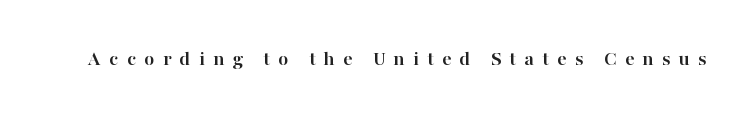
Glyph-to-glyph distance is far greater than everyday printed text. Students, this is bold: see how much ink each stroke carries. This sample uses an upright cut, with every glyph sitting square on the baseline. No word sits above an underline.
